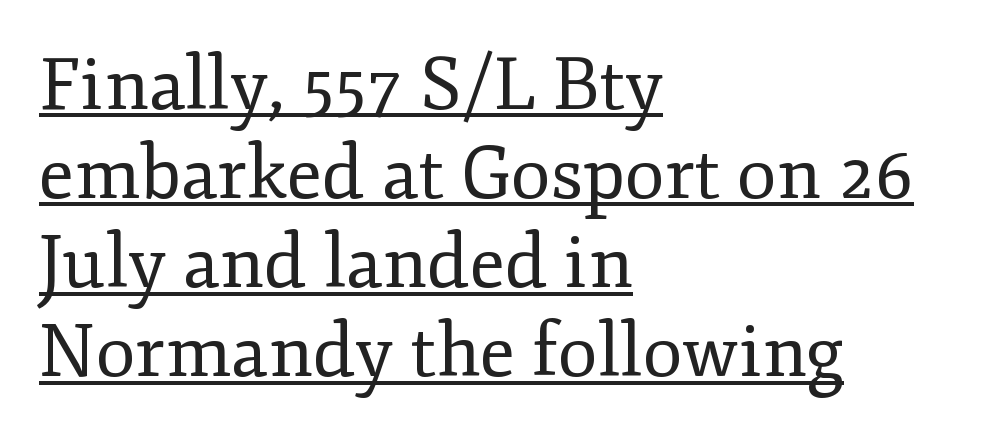
These lines stack with their left ends in a neat column. A light-to-regular cut is what we see here. Honestly, the letter spacing is just normal — you wouldn't notice it. Underlined type. Here the designer chose a conventional face with non-uniform glyph widths.
